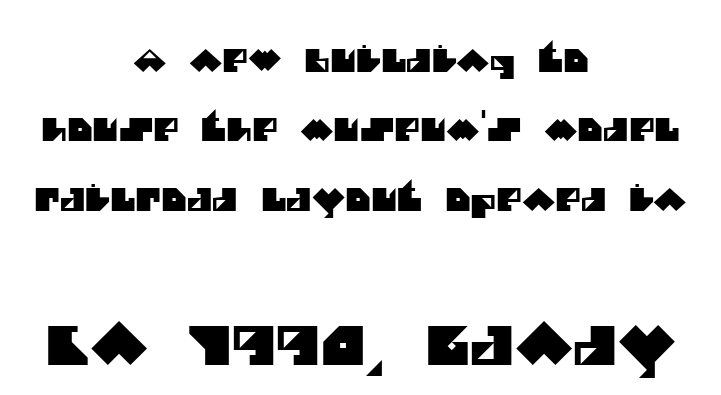
You could not count columns in this text — the font is proportionally spaced. These lines stand farther apart than default settings would place them. Between one letter and the next there's only the usual sliver of space. The glyphs are unaccompanied by any horizontal stroke below them. These lines are composed in type without serifs. This sample is center-justified, so both line endings float freely.
